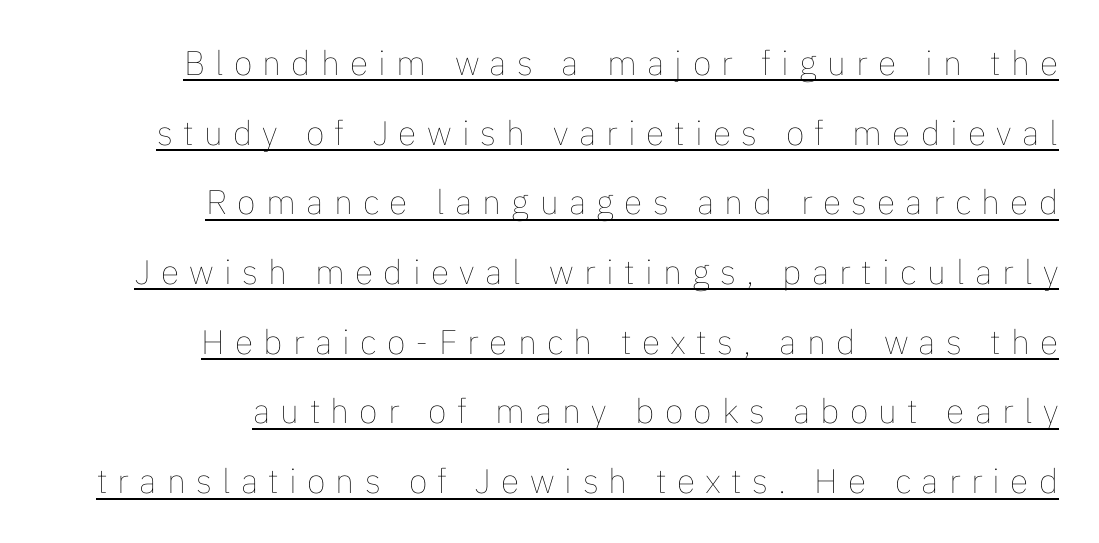
The image shows 34 px thin type, upright; set right-aligned, loose line spacing (2.05x), unusually wide letter spacing (+0.3 em), underlined; low stroke contrast and a medium x-height.
